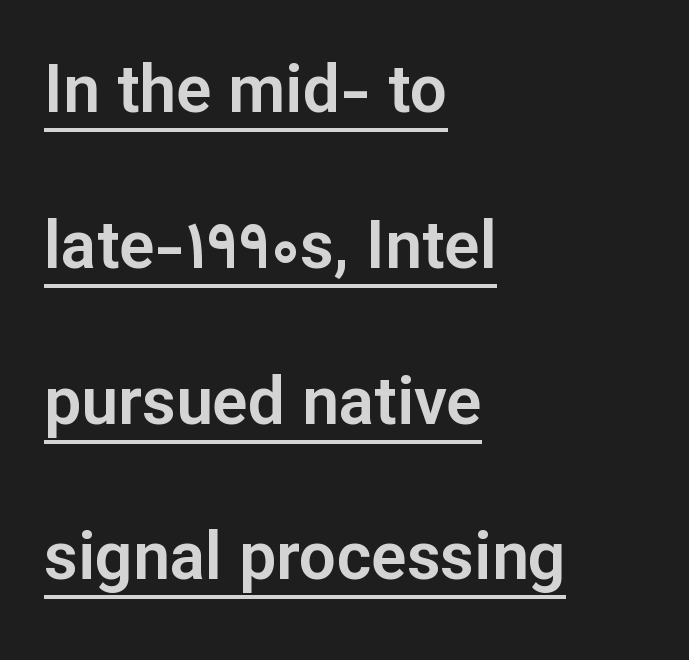
Q: Is the text italic (slanted)? A: No, it is upright.
Q: Is the typeface a serif or a sans-serif typeface? A: Sans-serif.
Q: Is the text underlined? A: Yes.
Q: How is the paragraph aligned? A: Left-aligned.
Q: Is the spacing between letters normal or unusually wide? A: Normal.
Q: Is the spacing between lines tight, normal or loose? A: Loose.
Q: Width (condensed, normal, or wide)? A: Normal.
Q: Stroke contrast? A: Low.
Q: x-height? A: Medium.
Q: Monospaced? A: No.
